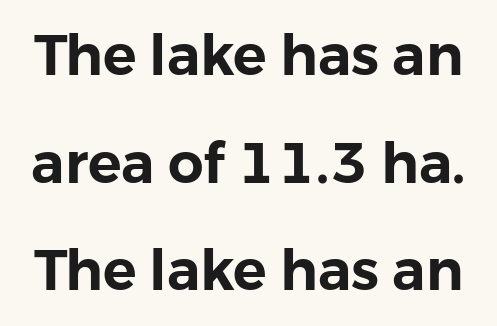
{"serif": "no", "italic": "no", "width": "normal", "stroke_contrast": "low", "x_height": "medium", "monospaced": "no", "underline": "no", "line_spacing": "loose", "line_spacing_ratio": 1.92, "letter_spacing": "normal", "letter_spacing_em": 0.0, "glyph_px": 56}
